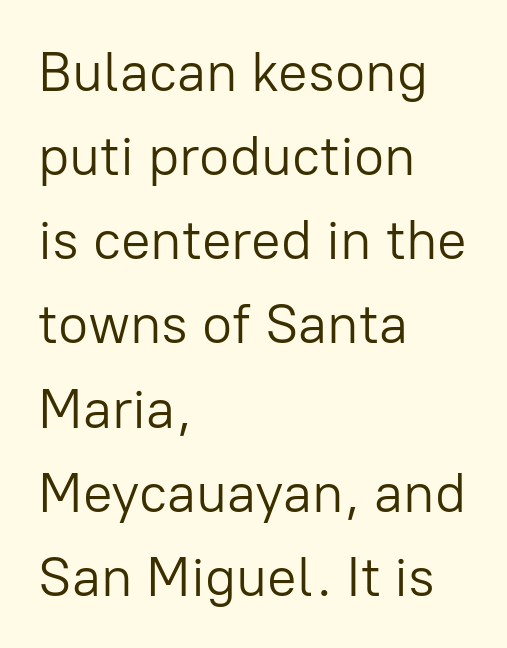
If you drew a ruler down the left edge, every line would touch it. The letters carry no serifs — their stems end cleanly without finishing strokes. Each row of text sits above clean, open space. Stems and bowls with no extra thickness — not bold. You could not count columns in this text — the font is proportionally spaced. Evenly set lines give the paragraph a standard silhouette.
